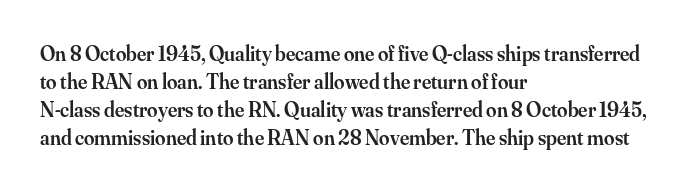
Q: Is the text bold? A: Semi-bold.
Q: Is the text italic (slanted)? A: No, it is upright.
Q: Is the text underlined? A: No.
Q: How is the paragraph aligned? A: Left-aligned.
Q: Is the spacing between letters normal or unusually wide? A: Normal.
Q: Is the spacing between lines tight, normal or loose? A: Normal.
